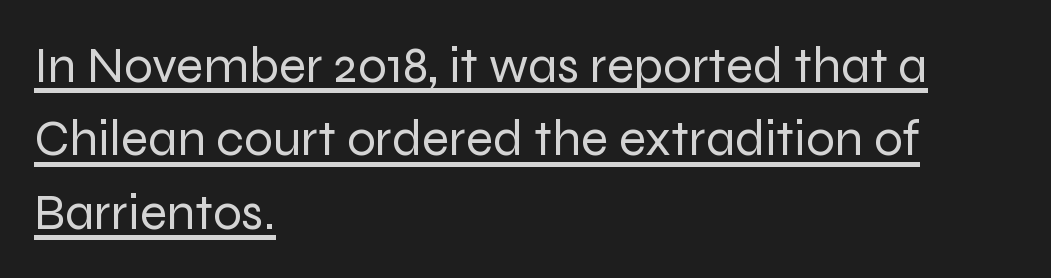
Every word sits above its own underline. The font sits on the lighter half of the weight spectrum, regular included. Left-aligned paragraph, ragged on the right. The letters advance in unequal steps, a hallmark of proportional type.
